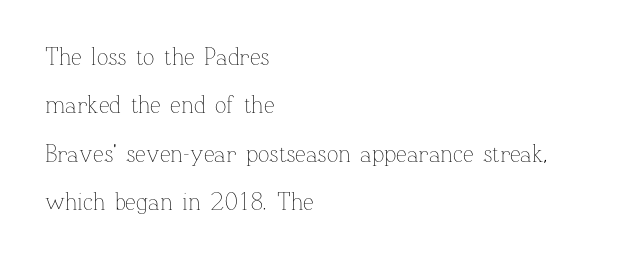
{"italic": "no", "bold": "no", "underline": "no", "align": "left", "line_spacing": "loose", "line_spacing_ratio": 2.02, "letter_spacing": "normal", "letter_spacing_em": 0.0, "glyph_px": 24}
